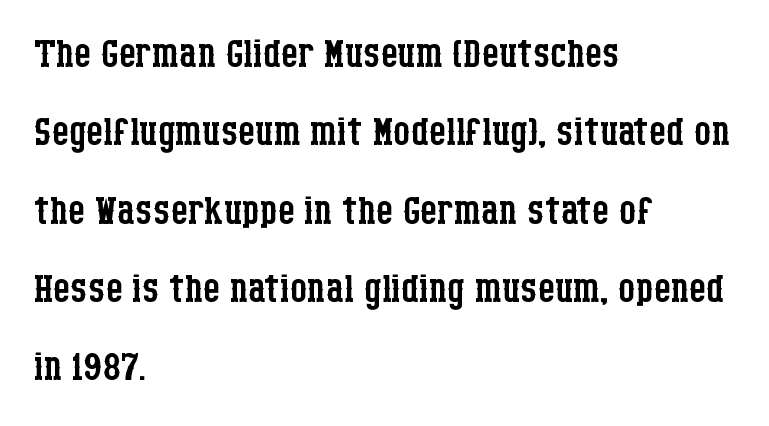
Q: Is the text bold? A: No.
Q: Is the text italic (slanted)? A: No, it is upright.
Q: Is the typeface a serif or a sans-serif typeface? A: Serif.
Q: Is the text underlined? A: No.
Q: How is the paragraph aligned? A: Left-aligned.
Q: Is the spacing between letters normal or unusually wide? A: Normal.
Q: Is the spacing between lines tight, normal or loose? A: Normal.
Q: Width (condensed, normal, or wide)? A: Condensed.
Q: Stroke contrast? A: Low.
Q: x-height? A: Large.
Q: Monospaced? A: No.
